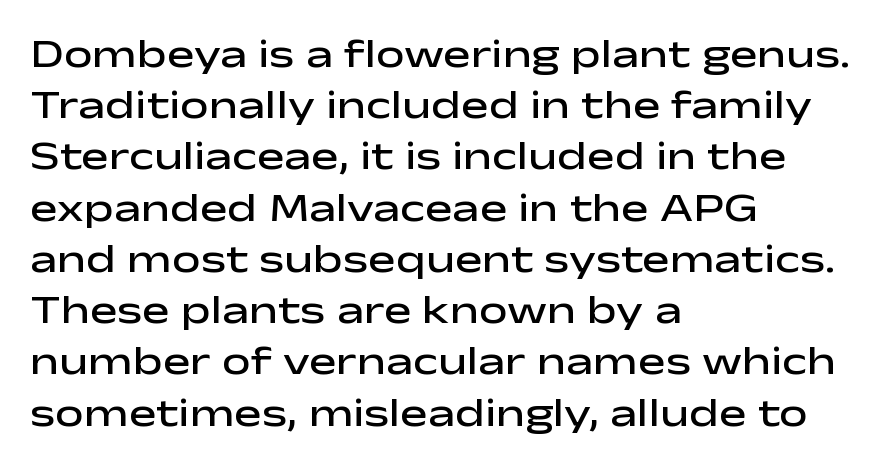
This sample has the flowing, uneven cadence of proportional lettering. These lines sit exactly where default settings would place them. The passage is arranged the way most books set body copy — flush left. The sample has been set in demibold, a notch under bold. Ordinary non-slanted type is in use.
